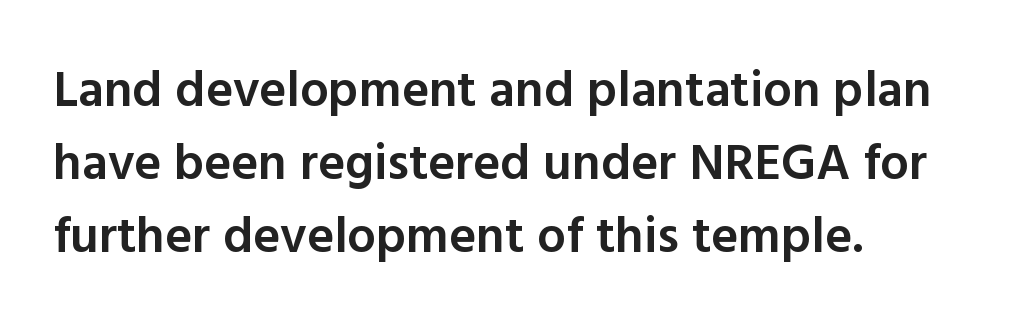
Q: Is the text bold? A: Semi-bold.
Q: Is the text italic (slanted)? A: No, it is upright.
Q: Is the typeface a serif or a sans-serif typeface? A: Sans-serif.
Q: Is the text underlined? A: No.
Q: How is the paragraph aligned? A: Left-aligned.
Q: Is the spacing between letters normal or unusually wide? A: Normal.
Q: Is the spacing between lines tight, normal or loose? A: Normal.
Q: Width (condensed, normal, or wide)? A: Normal.
Q: x-height? A: Medium.
Q: Monospaced? A: No.
